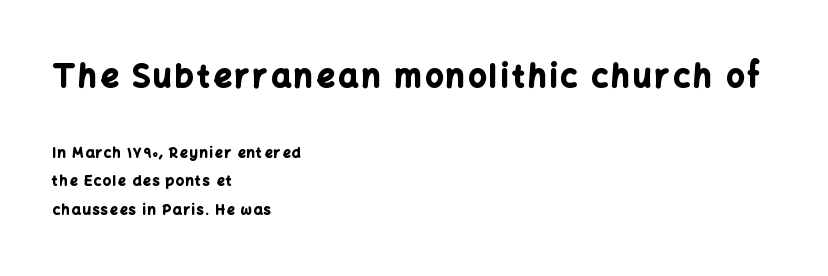
{"serif": "no", "italic": "no", "bold": "yes", "weight": "bold", "width": "normal", "stroke_contrast": "low", "x_height": "medium", "monospaced": "no", "underline": "no", "align": "left", "line_spacing": "loose", "line_spacing_ratio": 2.06, "larger_block": "first", "size_ratio": 2.21, "glyph_px": 31}
